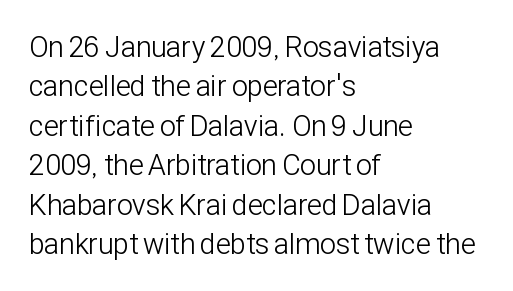
Is the block centered? No — it sits flush against the left margin. The area under the type is left untouched. The letters sit at their default tracking, neither squeezed nor spread. Honestly, the row spacing looks completely unremarkable.
